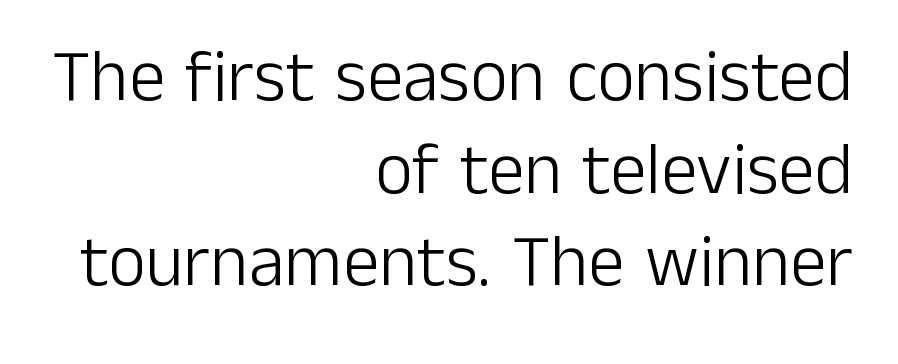
Q: Is the text bold? A: No.
Q: Is the text italic (slanted)? A: No, it is upright.
Q: Is the typeface a serif or a sans-serif typeface? A: Sans-serif.
Q: Is the text underlined? A: No.
Q: How is the paragraph aligned? A: Right-aligned.
Q: Is the spacing between letters normal or unusually wide? A: Normal.
Q: Is the spacing between lines tight, normal or loose? A: Normal.
Q: Width (condensed, normal, or wide)? A: Normal.
Q: Stroke contrast? A: Low.
Q: x-height? A: Medium.
Q: Monospaced? A: No.
